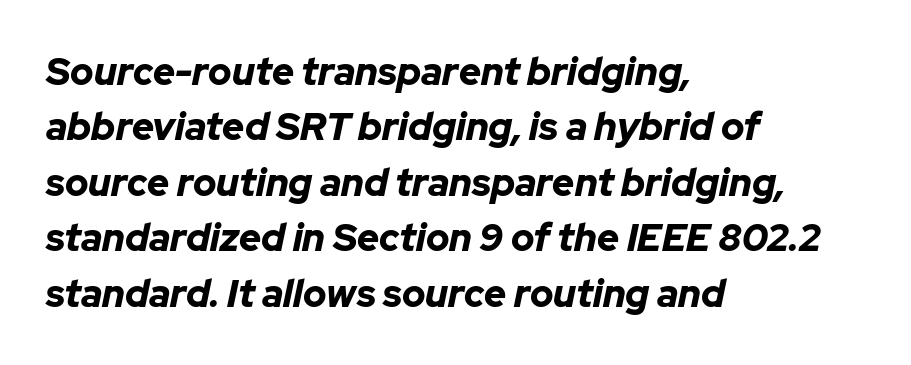
The image shows 38 px bold type, italic (leaning right); set left-aligned, normal line spacing (1.46x), normal letter spacing, not underlined; low stroke contrast and a medium x-height.
